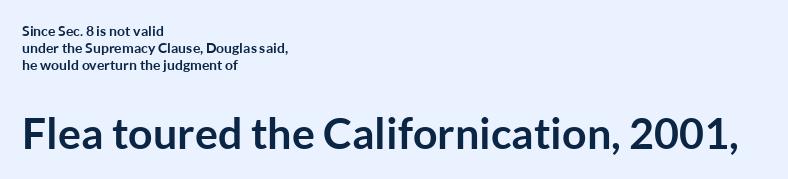
The image shows 43 px semibold sans-serif type, upright; set left-aligned, line spacing 1.22x, normal letter spacing, not underlined; the second (bottom) block is 3.07x larger; low stroke contrast and a medium x-height.
